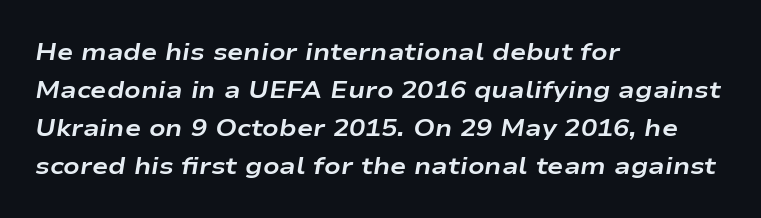
{"italic": "yes", "lean": "right", "slant_degrees": 9, "bold": "yes", "underline": "no", "align": "left", "line_spacing": "normal", "line_spacing_ratio": 1.58, "letter_spacing": "normal", "letter_spacing_em": 0.0, "glyph_px": 24}
